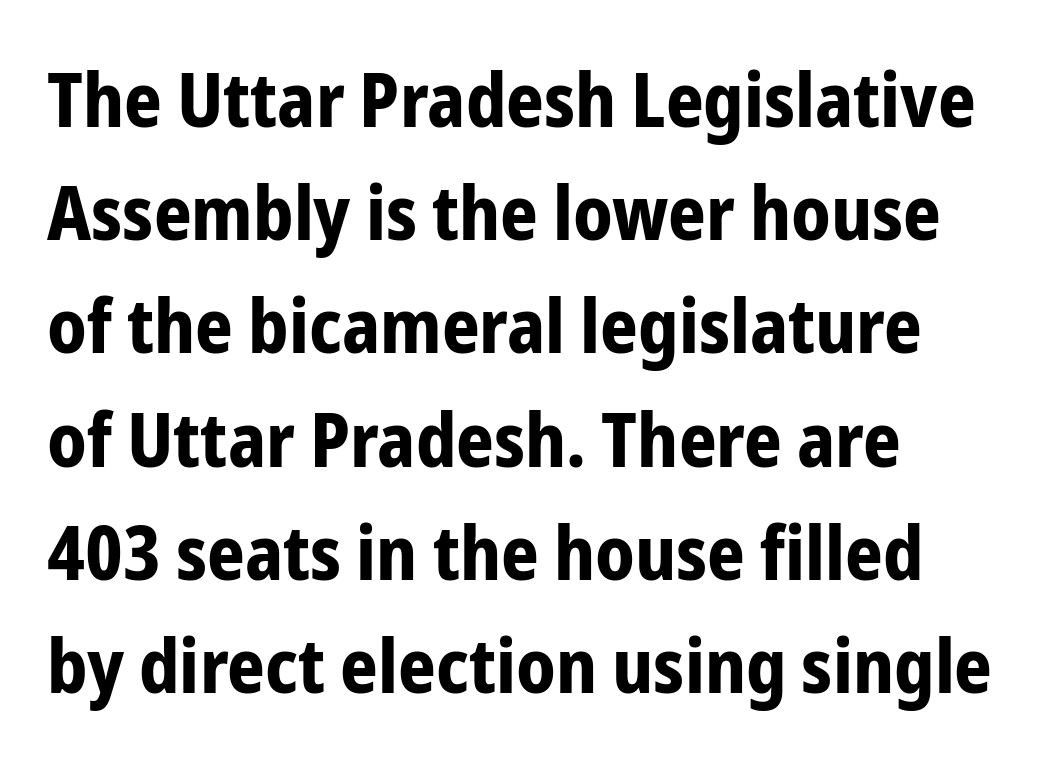
Q: Is the text bold? A: Yes.
Q: Is the text italic (slanted)? A: No, it is upright.
Q: Is the typeface a serif or a sans-serif typeface? A: Sans-serif.
Q: Is the text underlined? A: No.
Q: Is the spacing between letters normal or unusually wide? A: Normal.
Q: Is the spacing between lines tight, normal or loose? A: Normal.
Q: Width (condensed, normal, or wide)? A: Condensed.
Q: Stroke contrast? A: Low.
Q: x-height? A: Medium.
Q: Monospaced? A: No.
